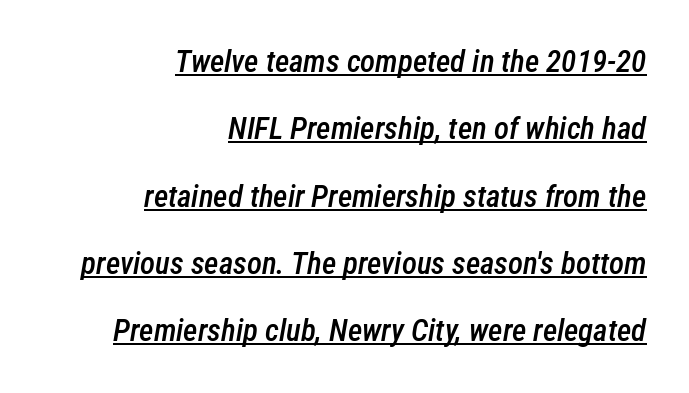
Q: Is the text bold? A: Semi-bold.
Q: Is the text italic (slanted)? A: Yes, it leans right by about 12 degrees.
Q: Is the text underlined? A: Yes.
Q: How is the paragraph aligned? A: Right-aligned.
Q: Is the spacing between letters normal or unusually wide? A: Normal.
Q: Is the spacing between lines tight, normal or loose? A: Loose.
Q: Width (condensed, normal, or wide)? A: Condensed.
Q: Stroke contrast? A: Low.
Q: x-height? A: Medium.
Q: Monospaced? A: No.
